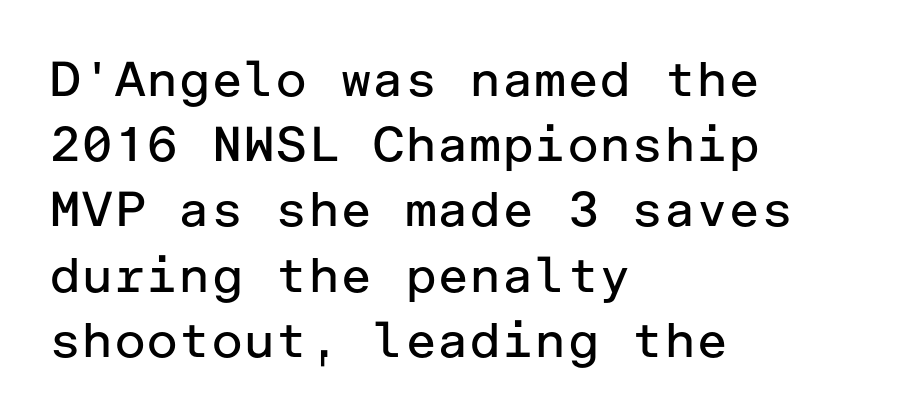
{"serif": "no", "italic": "no", "bold": "no", "weight": "regular", "width": "normal", "stroke_contrast": "low", "x_height": "medium", "underline": "no", "align": "left", "line_spacing": "normal", "line_spacing_ratio": 1.33, "letter_spacing": "normal", "letter_spacing_em": 0.0, "glyph_px": 49}
